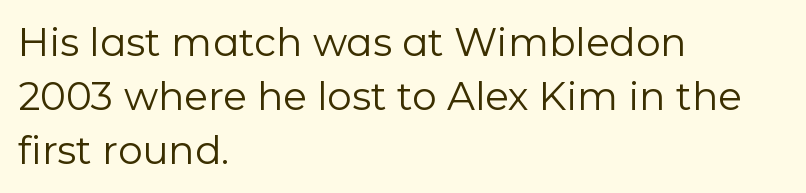
The image shows 39 px regular-weight sans-serif type, upright; set left-aligned, normal line spacing (1.39x), normal letter spacing, not underlined; low stroke contrast and a medium x-height.
